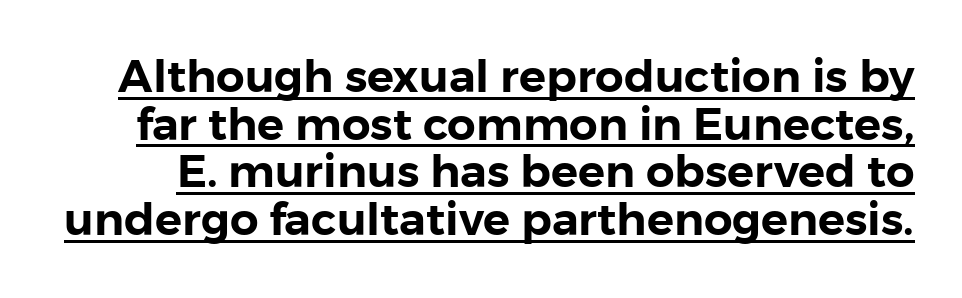
The image shows 45 px sans-serif type, upright; set tight line spacing (1.06x), normal letter spacing, underlined; low stroke contrast and a medium x-height.
